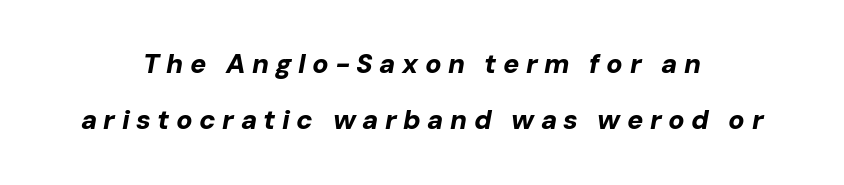
The foot of each line stays bare and open. The text carries the slant typical of an italic or oblique font. The tracking reads as deliberately expanded to a designer's eye. Heavy-handed strokes throughout: this text is bold. Vertical spacing — loose. This sample is center-justified, so both line endings float freely.
